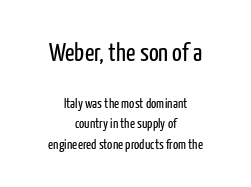
No heavy texture on the line: the type isn't bold. These two chunks differ in scale, with the top chunk taking the larger measure. Every stem runs plumb, perpendicular to the baseline. The paragraph has two soft edges and a firm central axis. Spacing between characters is what you'd get straight out of the box.
